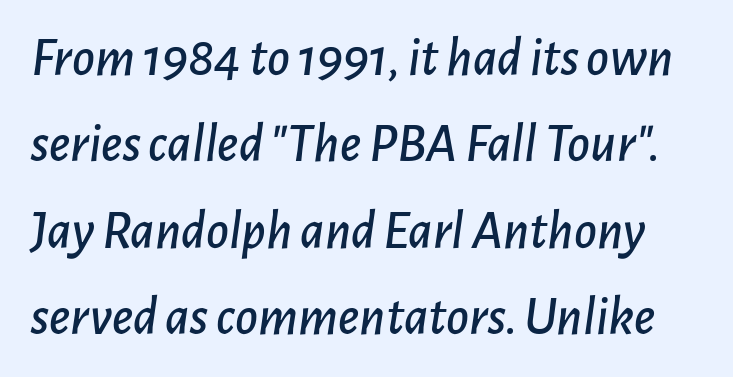
The image shows 55 px text type, italic (leaning right); set normal line spacing (1.57x), normal letter spacing, not underlined; low stroke contrast and a medium x-height.
